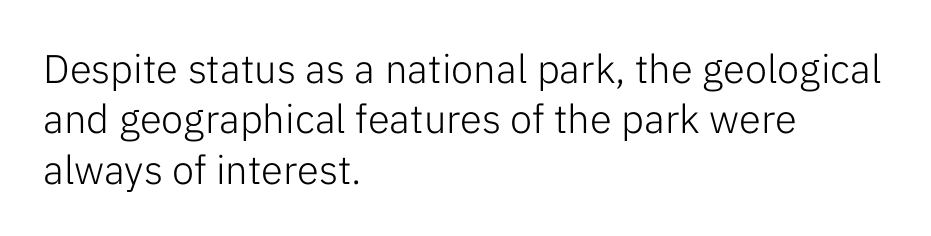
The image shows 40 px light sans-serif type, upright; set left-aligned, normal line spacing (1.26x), normal letter spacing, not underlined; low stroke contrast and a medium x-height.
